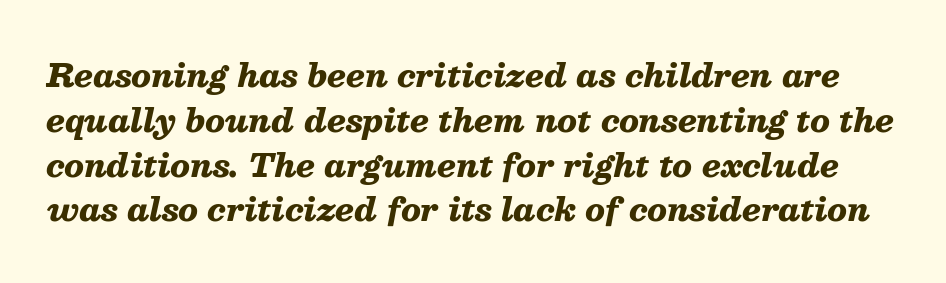
{"italic": "yes", "lean": "right", "slant_degrees": 13, "bold": "yes", "weight": "heavy", "width": "normal", "stroke_contrast": "medium", "x_height": "medium", "monospaced": "no", "underline": "no", "line_spacing": "normal", "line_spacing_ratio": 1.4, "letter_spacing": "normal", "letter_spacing_em": 0.0, "glyph_px": 32}
